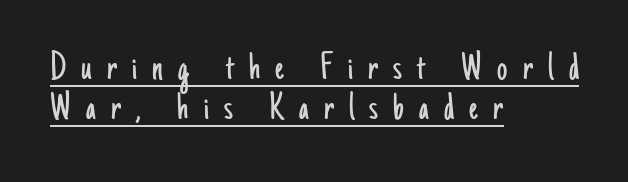
The type sits square on the baseline with zero lean. Decoration check: the copy is underlined. The face used here is proportionally spaced, like ordinary book or web type. Left-aligned paragraph, ragged on the right. If you measured baseline to baseline, you'd find a short distance. The letterforms stand isolated, each surrounded by extra space.
